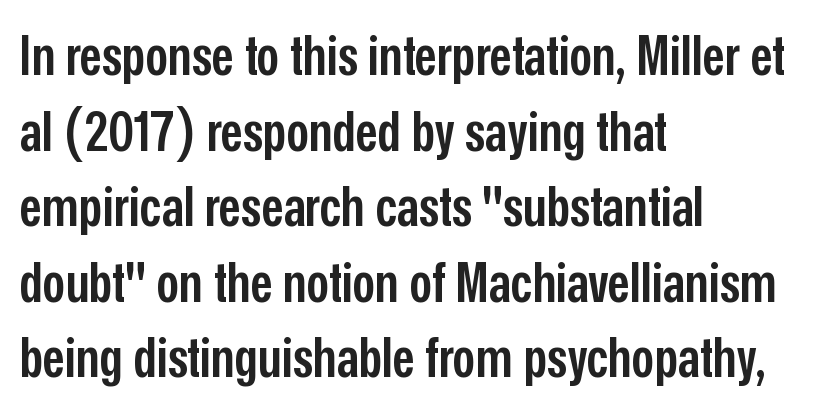
Q: Is the text bold? A: Semi-bold.
Q: Is the text italic (slanted)? A: No, it is upright.
Q: Is the typeface a serif or a sans-serif typeface? A: Sans-serif.
Q: Is the text underlined? A: No.
Q: How is the paragraph aligned? A: Left-aligned.
Q: Is the spacing between letters normal or unusually wide? A: Normal.
Q: Is the spacing between lines tight, normal or loose? A: Normal.
Q: Width (condensed, normal, or wide)? A: Condensed.
Q: Stroke contrast? A: Low.
Q: x-height? A: Medium.
Q: Monospaced? A: No.
